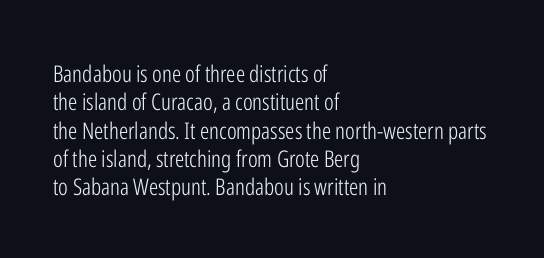
Nobody touched the tracking dial on this one. Visually the block forms a straight wall on the left and a jagged coastline on the right. Posture: upright roman. Beneath every word, the page is bare.
